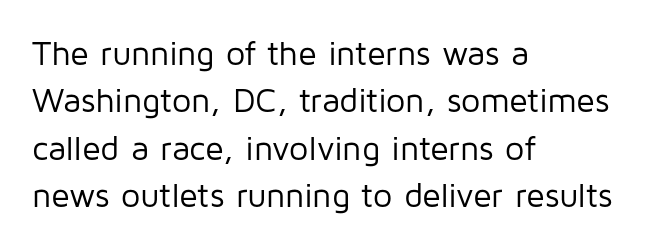
The glyphs in this specimen are sans serif. Rendered with straight, roman letterforms. Which margin do the lines hug? The left one — the right edge is uneven. Glance below the letters and you will spot only blank space.
